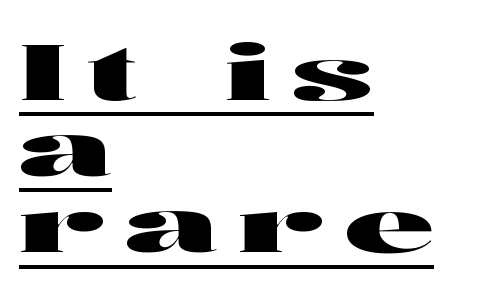
The image shows 77 px wide sans-serif type, upright; set left-aligned, tight line spacing (0.99x), unusually wide letter spacing (+0.27 em), underlined; high stroke contrast and a medium x-height.
